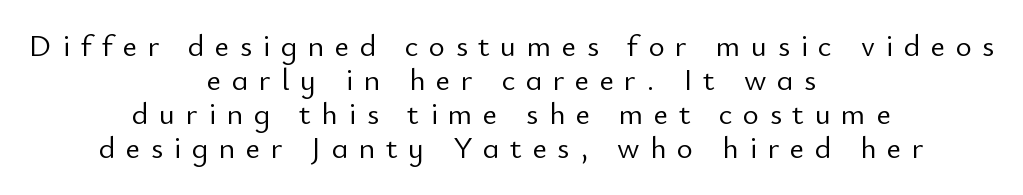
Q: Is the text bold? A: No.
Q: Is the text italic (slanted)? A: No, it is upright.
Q: Is the typeface a serif or a sans-serif typeface? A: Sans-serif.
Q: Is the text underlined? A: No.
Q: How is the paragraph aligned? A: Centered.
Q: Is the spacing between letters normal or unusually wide? A: Unusually wide.
Q: Is the spacing between lines tight, normal or loose? A: Tight.
Q: Width (condensed, normal, or wide)? A: Normal.
Q: Stroke contrast? A: Low.
Q: x-height? A: Small.
Q: Monospaced? A: No.
